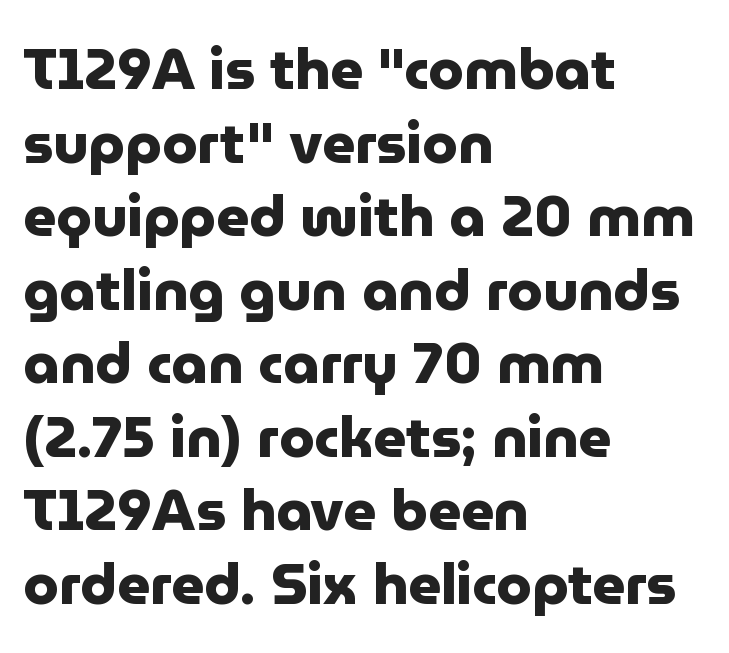
Q: Is the text bold? A: Yes.
Q: Is the text italic (slanted)? A: No, it is upright.
Q: Is the typeface a serif or a sans-serif typeface? A: Sans-serif.
Q: Is the text underlined? A: No.
Q: How is the paragraph aligned? A: Left-aligned.
Q: Is the spacing between letters normal or unusually wide? A: Normal.
Q: Is the spacing between lines tight, normal or loose? A: Normal.
Q: Width (condensed, normal, or wide)? A: Normal.
Q: Stroke contrast? A: Low.
Q: x-height? A: Medium.
Q: Monospaced? A: No.
